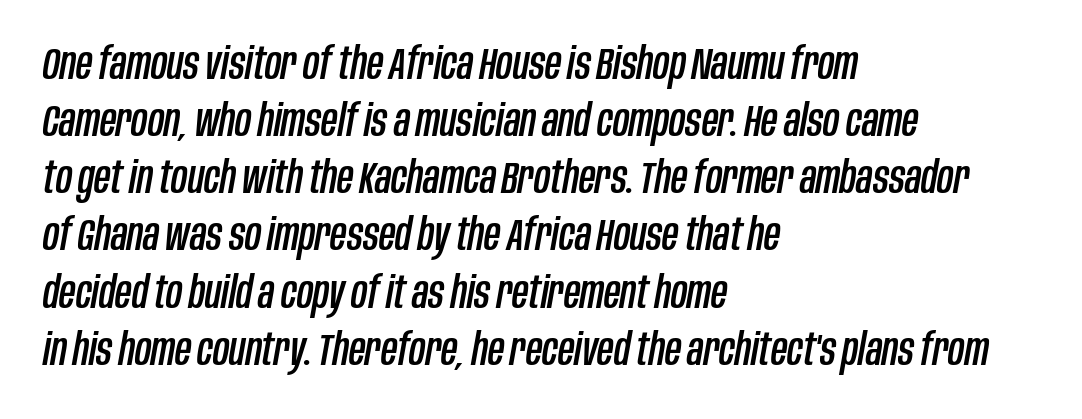
Does the lettering tilt? It does — this is italic. In terms of leading, this rendering sits right in the middle. The letters advance in unequal steps, a hallmark of proportional type. Line beginnings align vertically; line endings do not.
